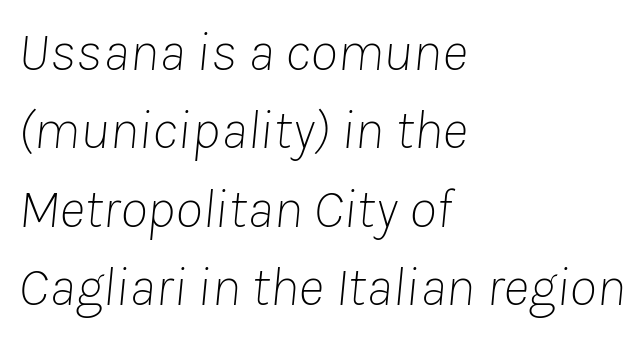
{"italic": "yes", "lean": "right", "slant_degrees": 8, "bold": "no", "weight": "thin", "width": "normal", "stroke_contrast": "low", "x_height": "medium", "monospaced": "no", "underline": "no", "align": "left", "line_spacing": "normal", "line_spacing_ratio": 1.4, "letter_spacing": "normal", "letter_spacing_em": 0.0, "glyph_px": 56}
